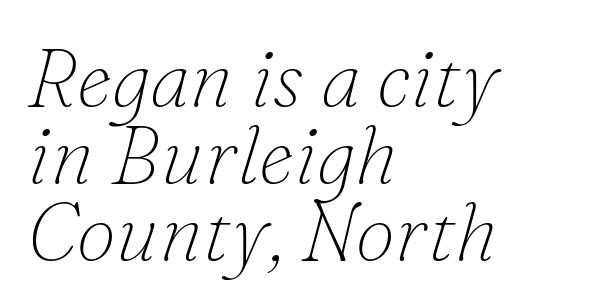
{"serif": "yes", "italic": "yes", "lean": "right", "slant_degrees": 16, "bold": "no", "weight": "thin", "width": "normal", "stroke_contrast": "low", "x_height": "small", "monospaced": "no", "underline": "no", "align": "left", "line_spacing": "tight", "line_spacing_ratio": 0.96, "letter_spacing": "normal", "letter_spacing_em": 0.0, "glyph_px": 80}
